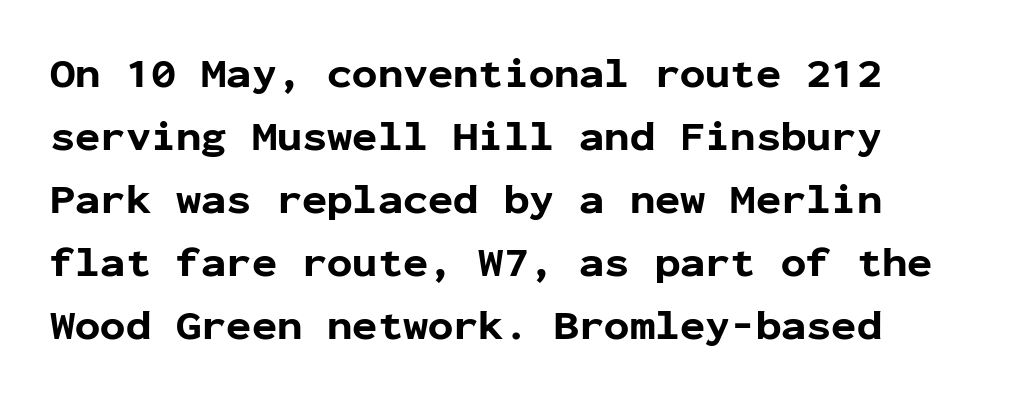
Default kerning and tracking; the words read as compact shapes. Heft: maximum for text — a bold. You can tell from the bare stems that sans-serif type was used. Letters rest on an invisible, unmarked baseline. The face used here is monospaced, like something from a code editor. These lines sit exactly where default settings would place them.
